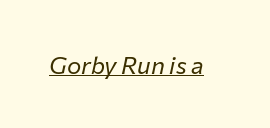
In terms of letterspacing, this is plain default setting. The strokes are not fattened; the text isn't bold. Underlined type. Slant detected: the letters are inclined.
